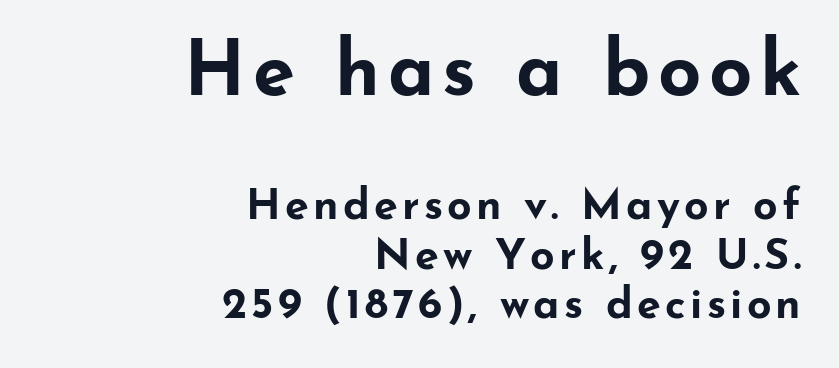
The image shows 76 px bold, wide sans-serif type, upright; set right-aligned, tight line spacing (1.15x), not underlined; the first (top) block is 1.77x larger; low stroke contrast and a small x-height.
